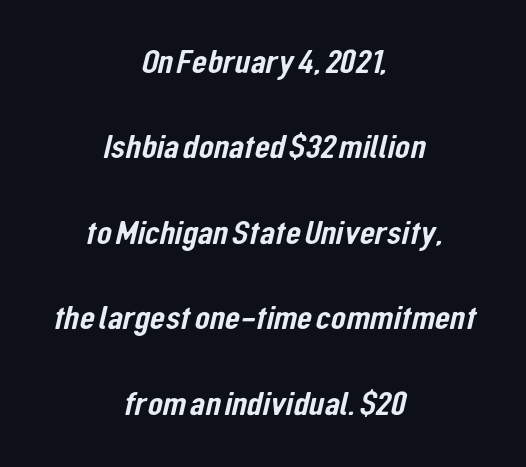
Q: Is the typeface a serif or a sans-serif typeface? A: Sans-serif.
Q: Is the text underlined? A: No.
Q: How is the paragraph aligned? A: Centered.
Q: Is the spacing between letters normal or unusually wide? A: Normal.
Q: Is the spacing between lines tight, normal or loose? A: Loose.
Q: Width (condensed, normal, or wide)? A: Condensed.
Q: Stroke contrast? A: Low.
Q: x-height? A: Medium.
Q: Monospaced? A: No.
